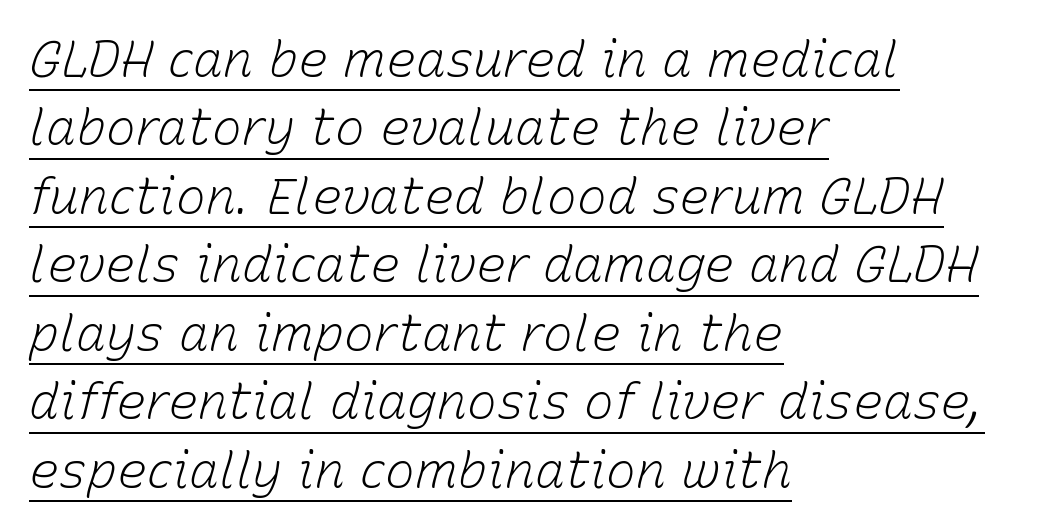
Q: Is the text bold? A: No.
Q: Is the text italic (slanted)? A: Yes, it leans right by about 15 degrees.
Q: Is the text underlined? A: Yes.
Q: How is the paragraph aligned? A: Left-aligned.
Q: Is the spacing between letters normal or unusually wide? A: Normal.
Q: Is the spacing between lines tight, normal or loose? A: Normal.
Q: Width (condensed, normal, or wide)? A: Normal.
Q: Stroke contrast? A: Low.
Q: x-height? A: Medium.
Q: Monospaced? A: No.
